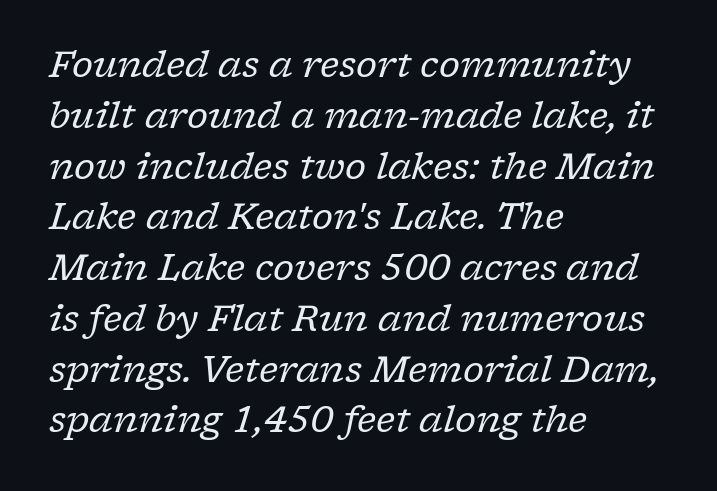
Compared with a centered layout, this one pins lines to the left instead. Glyph-to-glyph distance matches everyday printed text. The face used here has a pronounced slope to its letters. The face used here is proportionally spaced, like ordinary book or web type.
